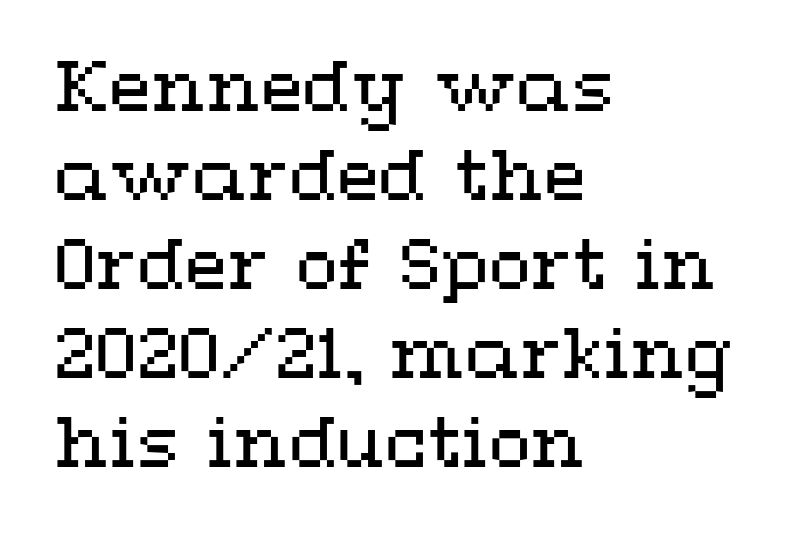
{"italic": "no", "bold": "no", "weight": "regular", "width": "wide", "stroke_contrast": "medium", "x_height": "medium", "monospaced": "no", "underline": "no", "align": "left", "line_spacing": "normal", "line_spacing_ratio": 1.29, "letter_spacing": "normal", "letter_spacing_em": 0.0, "glyph_px": 69}
